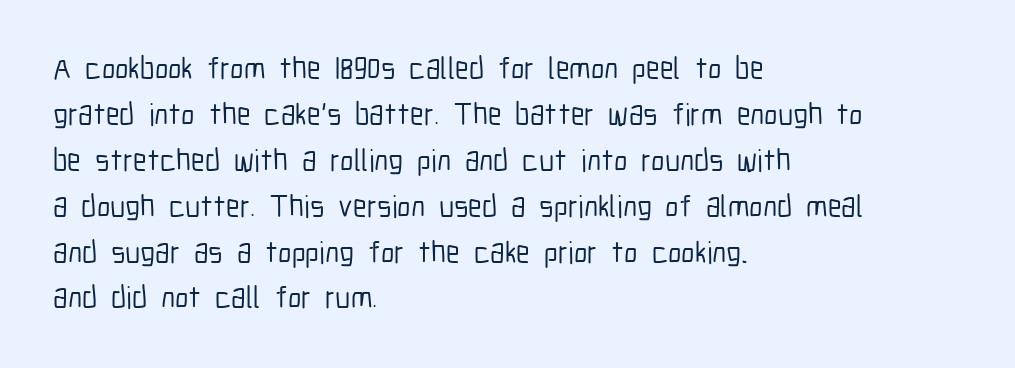
Q: Is the text italic (slanted)? A: No, it is upright.
Q: Is the typeface a serif or a sans-serif typeface? A: Sans-serif.
Q: Is the text underlined? A: No.
Q: How is the paragraph aligned? A: Left-aligned.
Q: Is the spacing between letters normal or unusually wide? A: Normal.
Q: Is the spacing between lines tight, normal or loose? A: Normal.
Q: Width (condensed, normal, or wide)? A: Condensed.
Q: Stroke contrast? A: Low.
Q: x-height? A: Medium.
Q: Monospaced? A: No.
